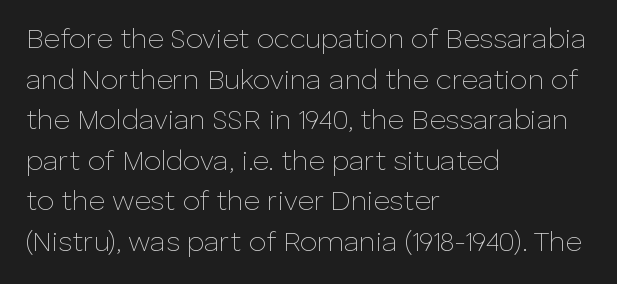
Q: Is the text bold? A: No.
Q: Is the text italic (slanted)? A: No, it is upright.
Q: Is the typeface a serif or a sans-serif typeface? A: Sans-serif.
Q: Is the text underlined? A: No.
Q: How is the paragraph aligned? A: Left-aligned.
Q: Is the spacing between letters normal or unusually wide? A: Normal.
Q: Is the spacing between lines tight, normal or loose? A: Normal.
Q: Width (condensed, normal, or wide)? A: Normal.
Q: Stroke contrast? A: Low.
Q: x-height? A: Medium.
Q: Monospaced? A: No.
